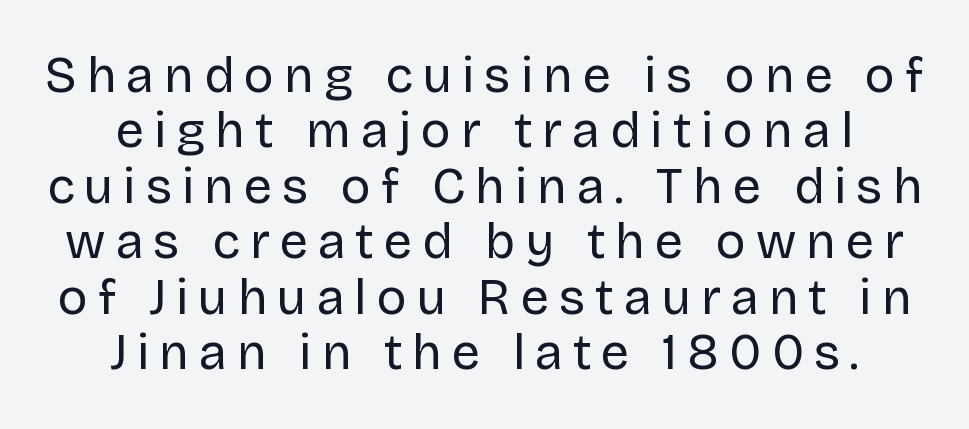
{"serif": "no", "italic": "no", "bold": "no", "weight": "regular", "width": "normal", "stroke_contrast": "low", "x_height": "large", "monospaced": "no", "underline": "no", "line_spacing": "tight", "line_spacing_ratio": 1.11, "letter_spacing": "wide", "letter_spacing_em": 0.2, "glyph_px": 50}
